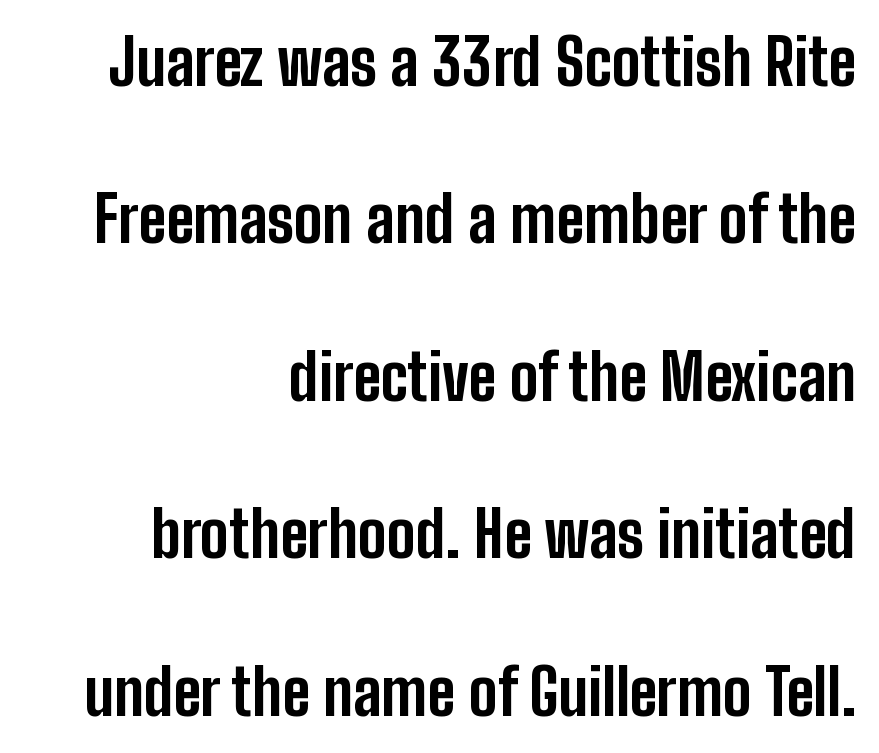
Check under the words: just untouched page. The face used here is proportionally spaced, like ordinary book or web type. How would I describe the line gaps? Wide and relaxed. A flush-right, rag-left setting is used for this passage. Honestly, the letter spacing is just normal — you wouldn't notice it. Its strokes are broad and dark, the hallmark of bold type.
